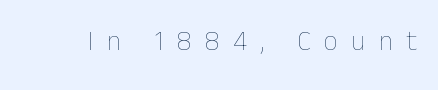
{"italic": "no", "bold": "no", "weight": "thin", "width": "normal", "stroke_contrast": "low", "x_height": "medium", "monospaced": "no", "underline": "no", "letter_spacing": "wide", "letter_spacing_em": 0.47, "glyph_px": 28}
